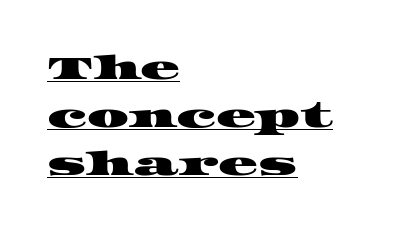
Line starts are locked; line ends wander. Do the characters align in a grid? No, the font is proportional. A baseline rule has been typeset under these characters. Serif or sans? Serif — the stroke terminals have little feet.
